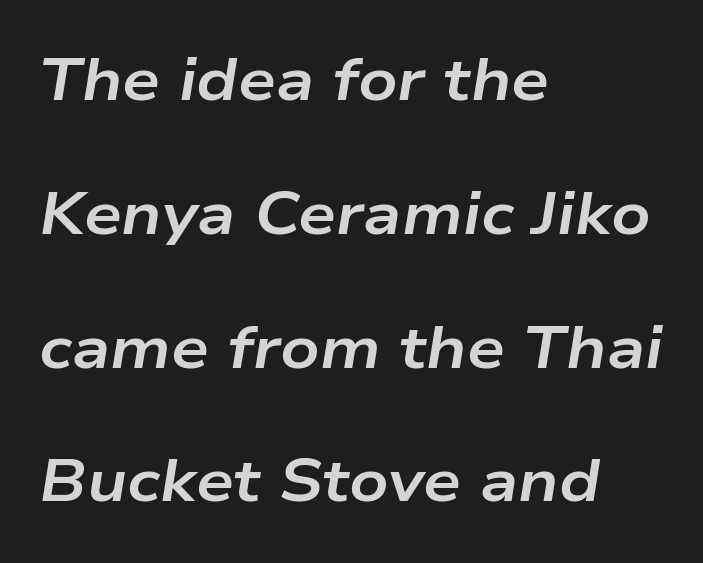
The image shows 60 px bold, wide type, italic (leaning right); set left-aligned, loose line spacing (2.23x), normal letter spacing, not underlined; low stroke contrast and a medium x-height.
